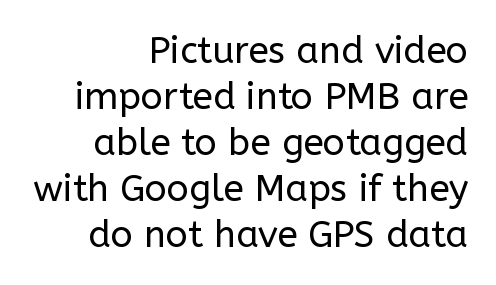
Q: Is the text bold? A: No.
Q: Is the text italic (slanted)? A: No, it is upright.
Q: Is the typeface a serif or a sans-serif typeface? A: Sans-serif.
Q: Is the text underlined? A: No.
Q: How is the paragraph aligned? A: Right-aligned.
Q: Is the spacing between letters normal or unusually wide? A: Normal.
Q: Width (condensed, normal, or wide)? A: Normal.
Q: Stroke contrast? A: Low.
Q: x-height? A: Medium.
Q: Monospaced? A: No.
